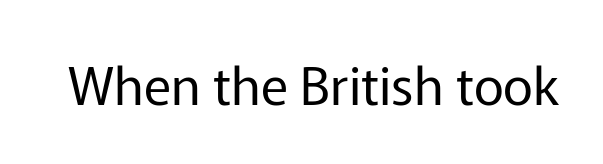
Q: Is the text bold? A: No.
Q: Is the text italic (slanted)? A: No, it is upright.
Q: Is the typeface a serif or a sans-serif typeface? A: Sans-serif.
Q: Is the text underlined? A: No.
Q: Is the spacing between letters normal or unusually wide? A: Normal.
Q: Width (condensed, normal, or wide)? A: Normal.
Q: Stroke contrast? A: Low.
Q: x-height? A: Medium.
Q: Monospaced? A: No.
